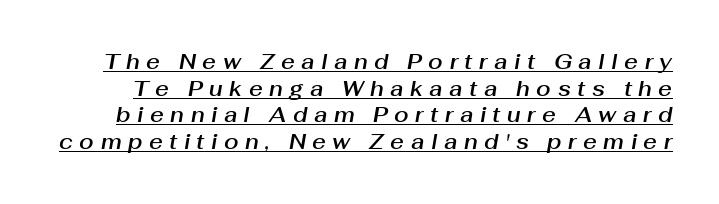
{"italic": "yes", "lean": "right", "slant_degrees": 10, "underline": "yes", "line_spacing": "normal", "line_spacing_ratio": 1.27, "letter_spacing": "wide", "letter_spacing_em": 0.31, "glyph_px": 21}
